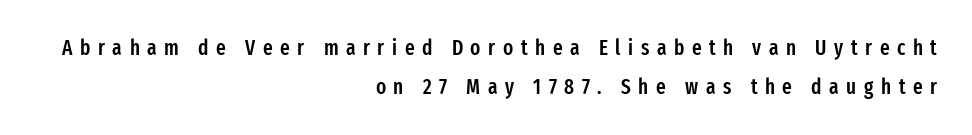
{"italic": "no", "bold": "semi", "underline": "no", "align": "right", "line_spacing_ratio": 1.84, "letter_spacing": "wide", "letter_spacing_em": 0.36, "glyph_px": 21}
